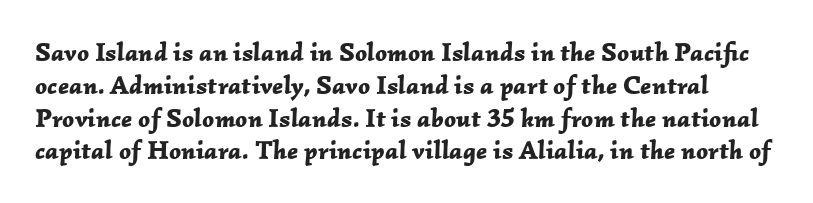
Quick note: italic. Anything drawn beneath the words? Only blank space. Strokes here are thick enough to call this a true bold. Inter-character spacing is left at the font's built-in metrics. Students, observe: this is what conventionally led text looks like.
